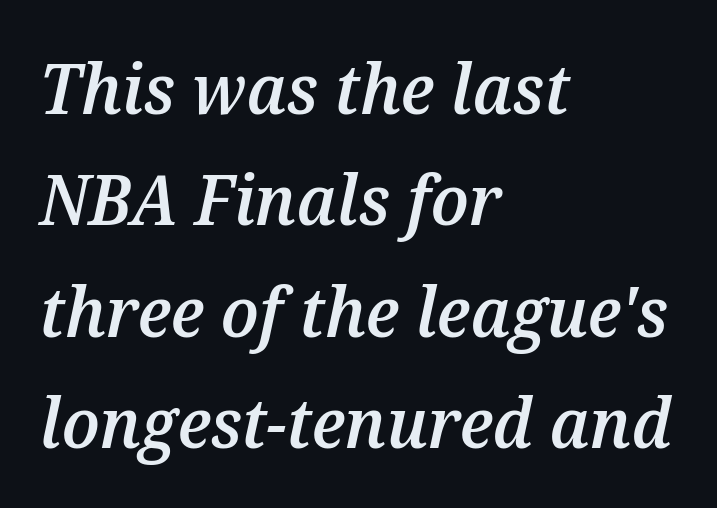
Notice how the stems are inclined rather than vertical — that's the hallmark of italics. The passage shown is typed in a proportional face where columns would drift. In terms of weight, the rendering is demibold, just under bold. Just letters on the line, the space beneath them empty. Notice how the passage keeps a crisp vertical edge on the left only. These lines sit exactly where default settings would place them.
